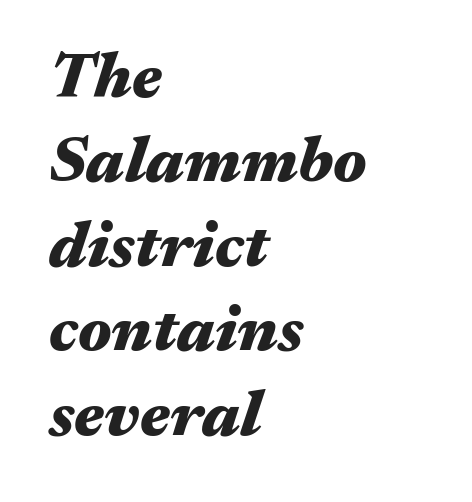
These lines sit exactly where default settings would place them. Look at the stroke-to-counter ratio: heavy, a bold. The face used here is proportionally spaced, like ordinary book or web type. Line starts are locked; line ends wander.
